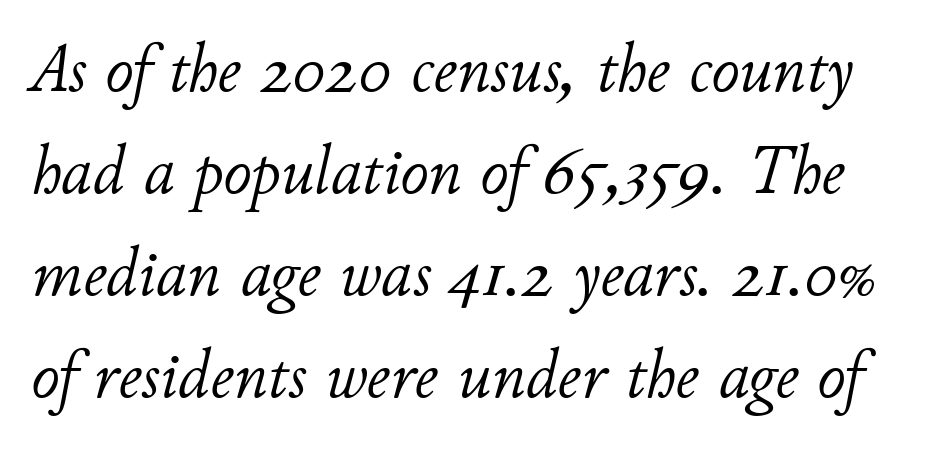
The image shows 69 px light type, italic (leaning right); set normal line spacing (1.48x), normal letter spacing, not underlined; low stroke contrast and a small x-height.
